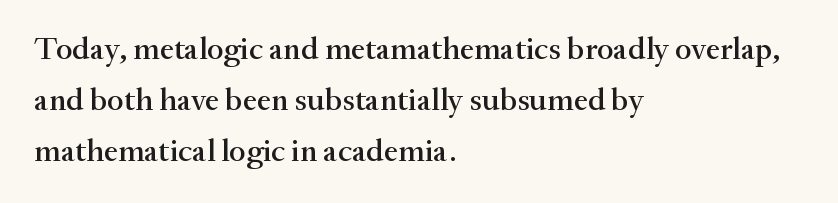
Q: Is the text italic (slanted)? A: No, it is upright.
Q: Is the typeface a serif or a sans-serif typeface? A: Serif.
Q: Is the text underlined? A: No.
Q: How is the paragraph aligned? A: Left-aligned.
Q: Is the spacing between letters normal or unusually wide? A: Normal.
Q: Is the spacing between lines tight, normal or loose? A: Normal.
Q: Width (condensed, normal, or wide)? A: Normal.
Q: Stroke contrast? A: Medium.
Q: x-height? A: Small.
Q: Monospaced? A: No.
